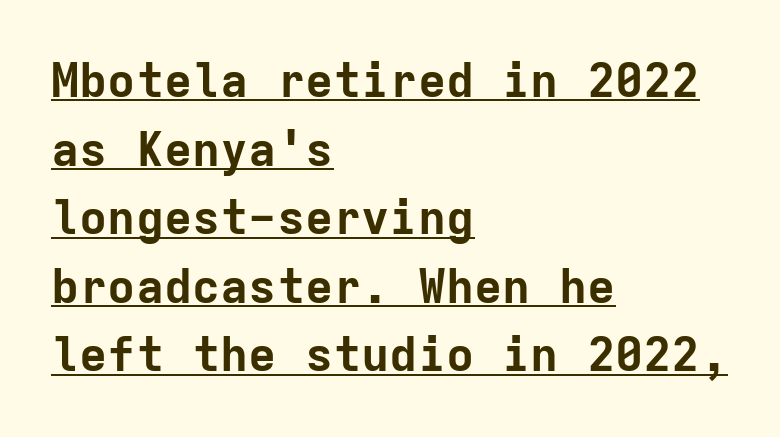
The face used here is rendered with its standard letterfit. Each new line begins a customary step beneath the previous one. You'd pick this weight for a headline — it's a proper bold. The letters march in equal steps, a hallmark of fixed-pitch type. Check where the strokes stop: nothing finishes them off — pure sans.
